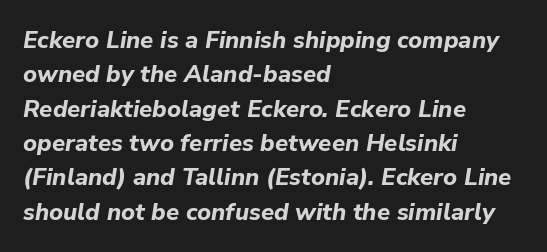
The image shows 24 px bold type, italic (leaning right); set left-aligned, normal line spacing (1.43x), normal letter spacing, not underlined.
